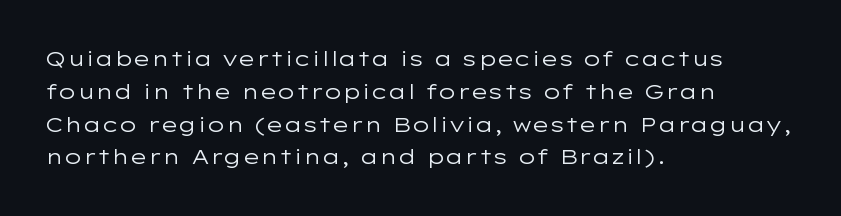
The image shows 21 px text type, upright; set left-aligned, normal line spacing (1.56x), normal letter spacing, not underlined.
